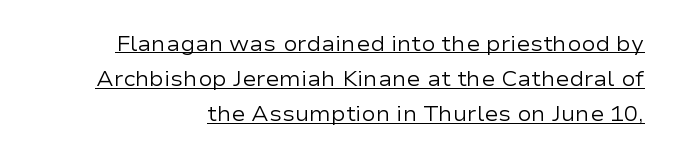
The image shows 21 px text type, upright; set normal line spacing (1.67x), normal letter spacing, underlined.
